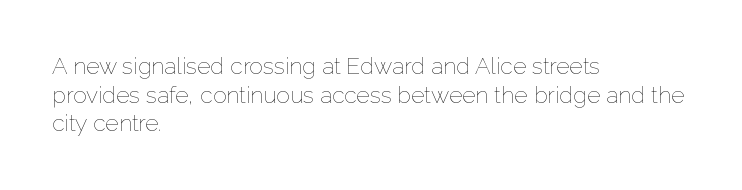
Q: Is the text bold? A: No.
Q: Is the text italic (slanted)? A: No, it is upright.
Q: Is the text underlined? A: No.
Q: How is the paragraph aligned? A: Left-aligned.
Q: Is the spacing between letters normal or unusually wide? A: Normal.
Q: Is the spacing between lines tight, normal or loose? A: Normal.
